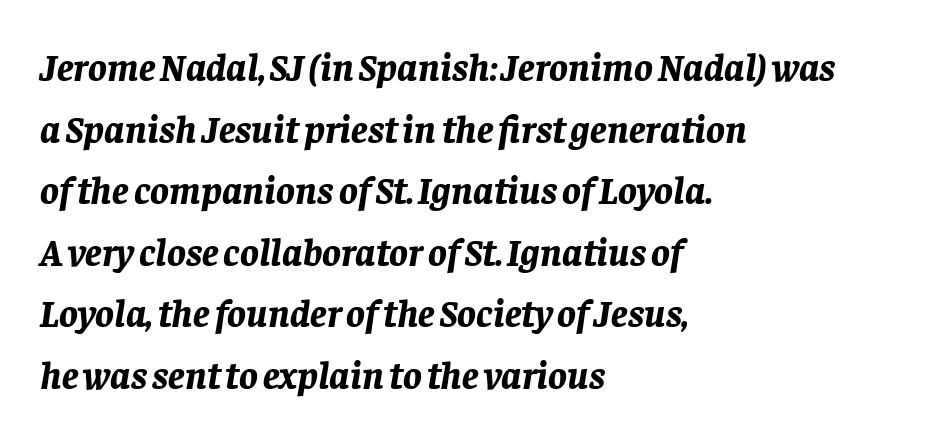
Inter-character spacing is left at the font's built-in metrics. Looks like regular typesetting: each glyph gets only the width it needs. Students, observe: this is what conventionally led text looks like. Summary of weight: heavy, a full bold. Underline: absent.
